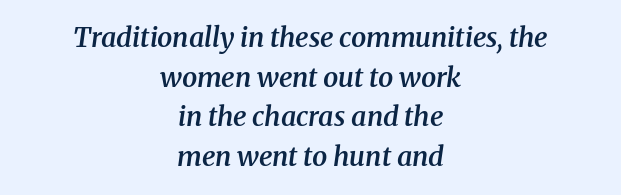
This sample is center-justified, so both line endings float freely. This is the in-between weight designers call semibold or demi. Short note: letters normally spaced. Each row of text sits above clean, open space. A typesetter would mark this as italic. Vertically, the passage feels balanced, rows spaced as you'd expect.
